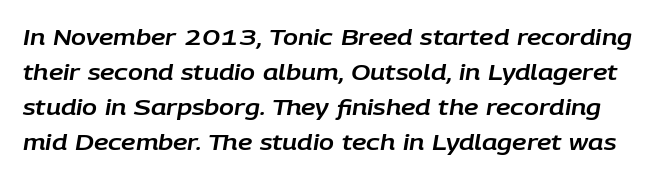
{"italic": "yes", "lean": "right", "slant_degrees": 9, "underline": "no", "line_spacing": "normal", "line_spacing_ratio": 1.59, "letter_spacing": "normal", "letter_spacing_em": 0.0, "glyph_px": 22}
